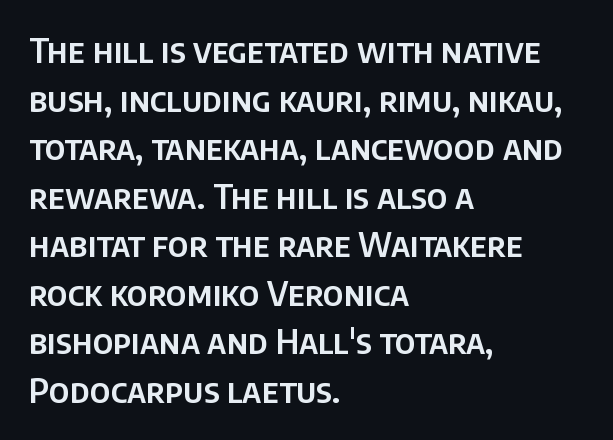
Anything drawn beneath the words? Only blank space. Varying glyph widths throughout — classic text-font behaviour. The rendering anchors every line to the left-hand side. Italic? Not at all — the glyphs are vertical. The type family on display is of the sans-serif kind.
